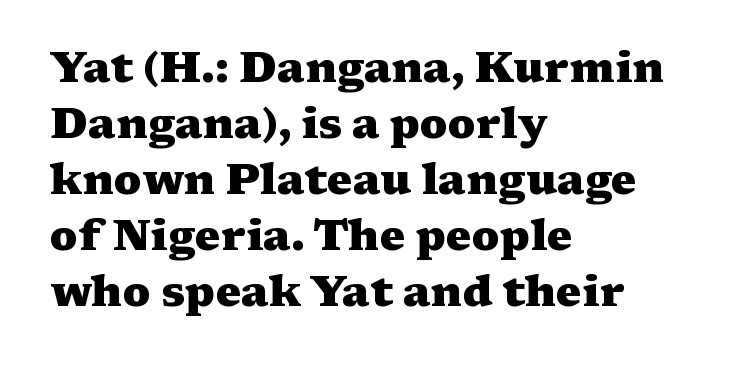
The image shows 43 px heavy, wide serif type, upright; set left-aligned, normal line spacing (1.3x), normal letter spacing, not underlined; medium stroke contrast and a medium x-height.
